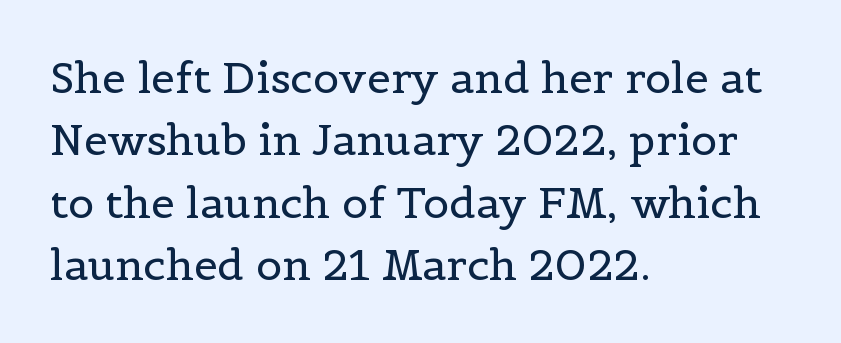
Q: Is the text bold? A: No.
Q: Is the text italic (slanted)? A: No, it is upright.
Q: Is the typeface a serif or a sans-serif typeface? A: Serif.
Q: Is the text underlined? A: No.
Q: How is the paragraph aligned? A: Left-aligned.
Q: Is the spacing between letters normal or unusually wide? A: Normal.
Q: Is the spacing between lines tight, normal or loose? A: Normal.
Q: Width (condensed, normal, or wide)? A: Normal.
Q: x-height? A: Medium.
Q: Monospaced? A: No.
